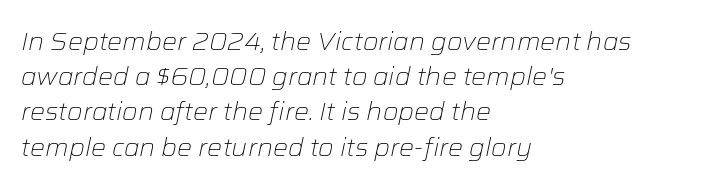
{"italic": "yes", "lean": "right", "slant_degrees": 12, "bold": "no", "underline": "no", "align": "left", "line_spacing": "normal", "line_spacing_ratio": 1.41, "letter_spacing": "normal", "letter_spacing_em": 0.0, "glyph_px": 25}
